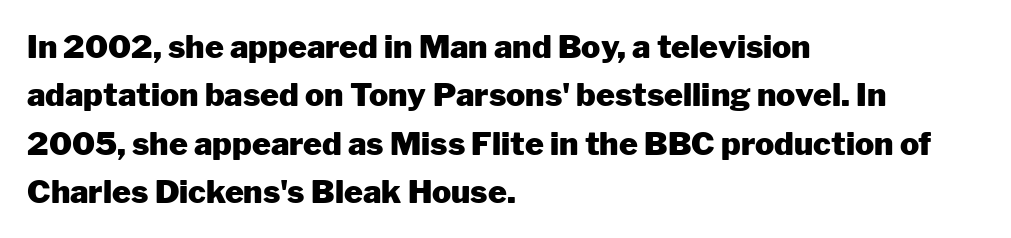
Unlike a traditional serif, this face leaves its strokes unadorned. Heavy-handed strokes throughout: this text is bold. Quick note: underline off. Characters follow at the spacing the type designer built in. This sample has the flowing, uneven cadence of proportional lettering.
